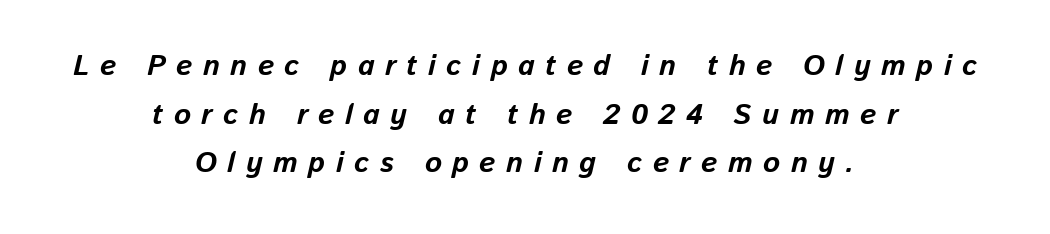
The image shows 29 px bold type, italic (leaning right); set centered, normal line spacing (1.68x), unusually wide letter spacing (+0.36 em), not underlined; low stroke contrast and a medium x-height.
